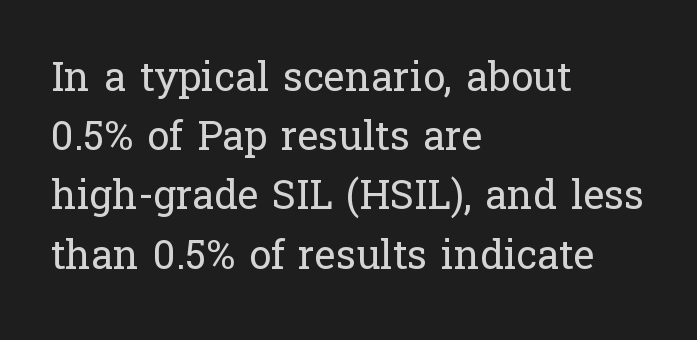
The image shows 40 px regular-weight serif type, upright; set left-aligned, normal line spacing (1.48x), normal letter spacing, not underlined; low stroke contrast and a medium x-height.
